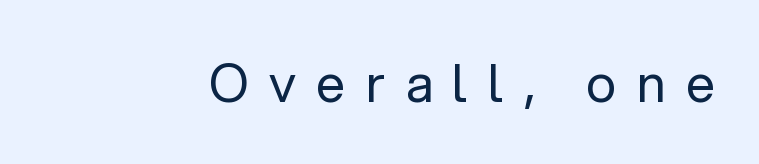
Q: Is the text bold? A: No.
Q: Is the text italic (slanted)? A: No, it is upright.
Q: Is the typeface a serif or a sans-serif typeface? A: Sans-serif.
Q: Is the text underlined? A: No.
Q: Is the spacing between letters normal or unusually wide? A: Unusually wide.
Q: Width (condensed, normal, or wide)? A: Normal.
Q: Stroke contrast? A: Low.
Q: x-height? A: Medium.
Q: Monospaced? A: No.
